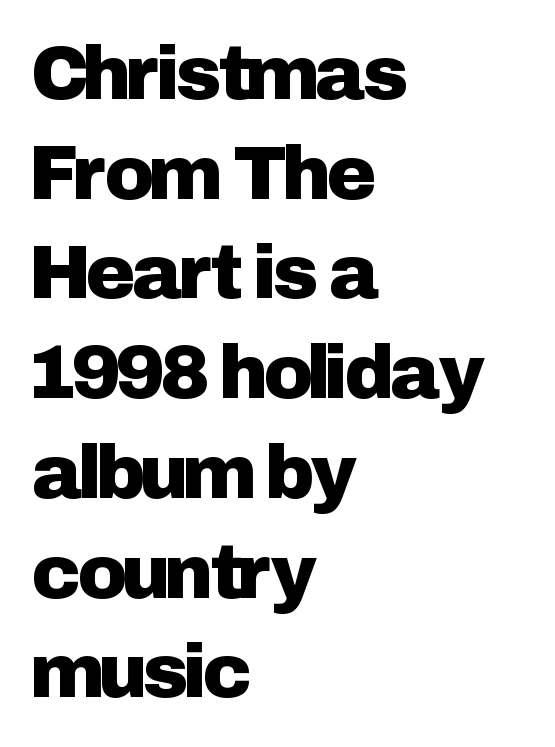
{"serif": "no", "italic": "no", "width": "normal", "stroke_contrast": "low", "x_height": "medium", "monospaced": "no", "underline": "no", "align": "left", "line_spacing": "normal", "line_spacing_ratio": 1.33, "letter_spacing": "normal", "letter_spacing_em": 0.0, "glyph_px": 75}
